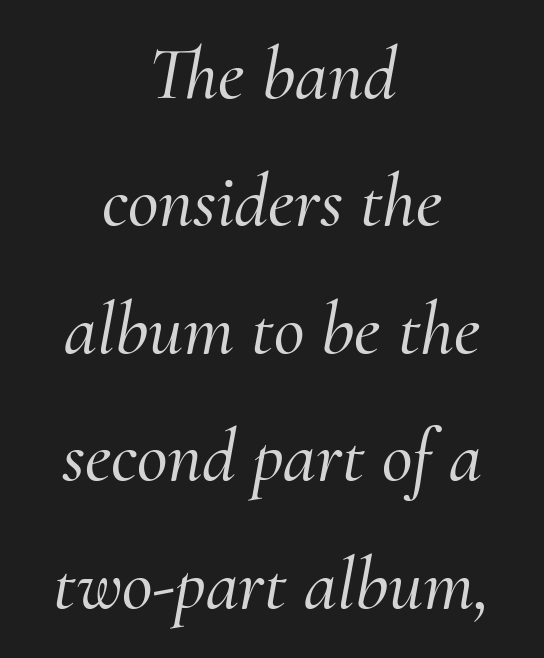
{"serif": "yes", "italic": "yes", "lean": "right", "slant_degrees": 10, "width": "normal", "stroke_contrast": "medium", "x_height": "small", "monospaced": "no", "underline": "no", "align": "center", "line_spacing": "normal", "line_spacing_ratio": 1.7, "letter_spacing": "normal", "letter_spacing_em": 0.0, "glyph_px": 75}
